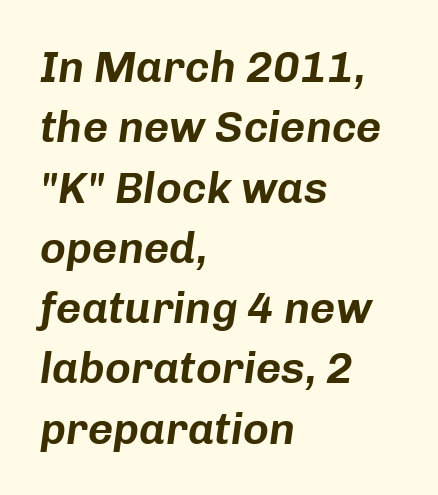
{"italic": "yes", "lean": "right", "slant_degrees": 8, "width": "normal", "stroke_contrast": "low", "x_height": "medium", "monospaced": "no", "underline": "no", "align": "left", "line_spacing": "normal", "line_spacing_ratio": 1.37, "letter_spacing": "normal", "letter_spacing_em": 0.0, "glyph_px": 44}
